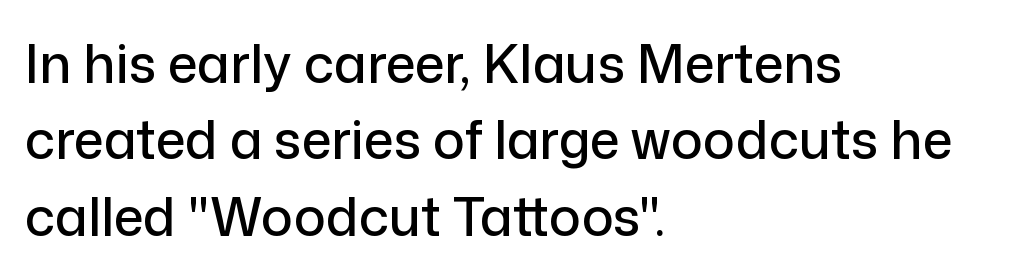
Does the leading feel generous? No, just average. Plain, unruled lines of type. The lettering holds an erect, upright posture throughout. A typesetter would call this proportional, since set widths differ per character. Each word holds together tightly as a unit, with standard inter-letter gaps.
